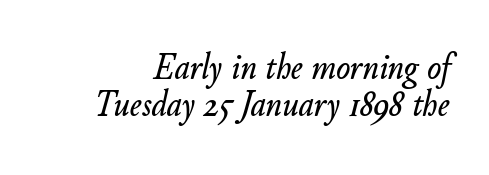
The image shows 37 px text type, italic (leaning right); set tight line spacing (0.99x), normal letter spacing, not underlined; low stroke contrast and a small x-height.
